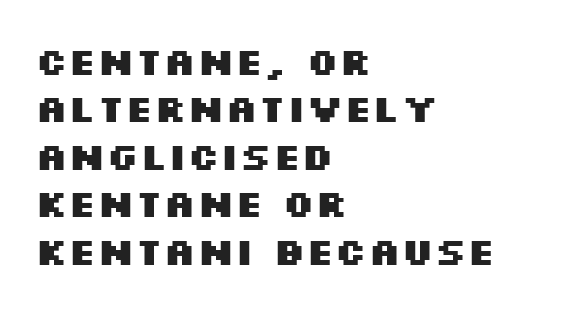
Q: Is the text bold? A: Yes.
Q: Is the text italic (slanted)? A: No, it is upright.
Q: Is the typeface a serif or a sans-serif typeface? A: Sans-serif.
Q: Is the text underlined? A: No.
Q: How is the paragraph aligned? A: Left-aligned.
Q: Is the spacing between letters normal or unusually wide? A: Normal.
Q: Is the spacing between lines tight, normal or loose? A: Normal.
Q: Width (condensed, normal, or wide)? A: Wide.
Q: Stroke contrast? A: Medium.
Q: x-height? A: Large.
Q: Monospaced? A: No.
